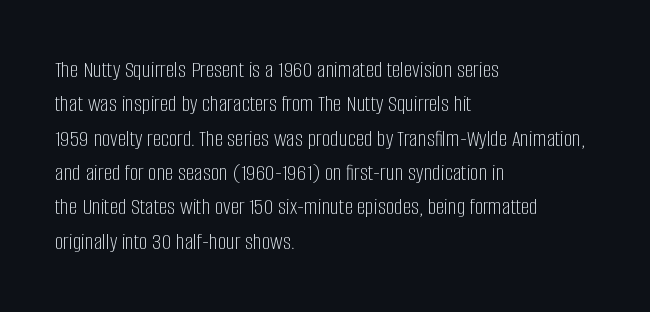
The image shows 24 px text type, upright; set left-aligned, normal line spacing (1.43x), normal letter spacing, not underlined.
